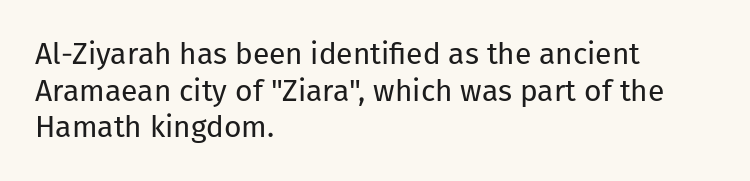
The image shows 30 px regular-weight sans-serif type, upright; set left-aligned, line spacing 1.22x, normal letter spacing, not underlined; low stroke contrast and a medium x-height.
